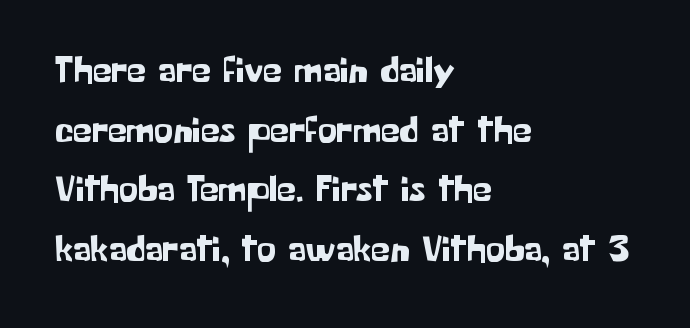
Upright lettering throughout. Line beginnings align vertically; line endings do not. Regarding serifs, this sample does without them. Spacing verdict: proportional, widths tailored to each character. Underline: absent. Words appear dense and cohesive because spacing is normal.
